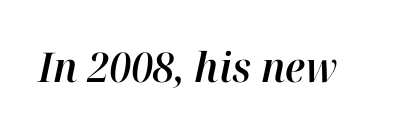
Q: Is the text italic (slanted)? A: Yes, it leans right by about 12 degrees.
Q: Is the text underlined? A: No.
Q: Is the spacing between letters normal or unusually wide? A: Normal.
Q: Width (condensed, normal, or wide)? A: Normal.
Q: Stroke contrast? A: High.
Q: x-height? A: Medium.
Q: Monospaced? A: No.
